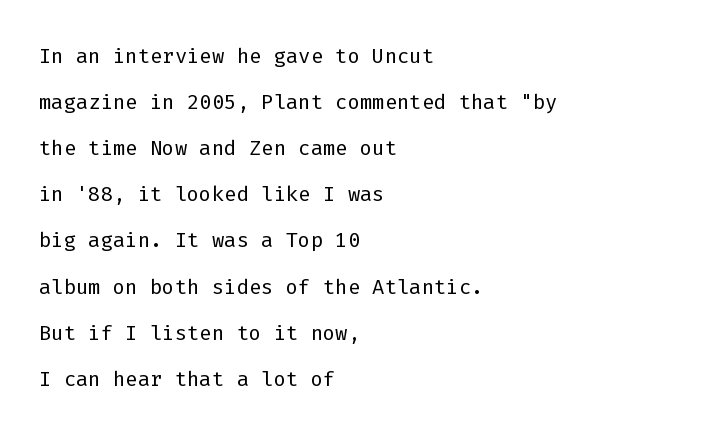
{"serif": "no", "italic": "no", "bold": "no", "weight": "light", "width": "normal", "stroke_contrast": "low", "x_height": "medium", "monospaced": "yes", "underline": "no", "align": "left", "line_spacing": "normal", "line_spacing_ratio": 1.59, "letter_spacing": "normal", "letter_spacing_em": 0.0, "glyph_px": 29}
